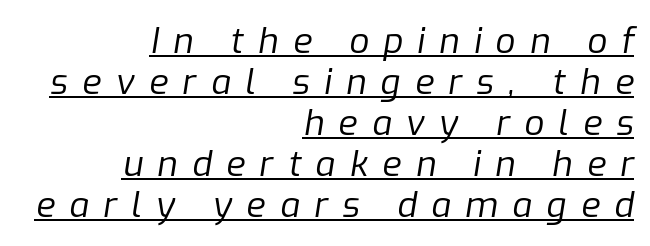
The image shows 35 px regular-weight type, italic (leaning right); set right-aligned, line spacing 1.17x, unusually wide letter spacing (+0.41 em), underlined; low stroke contrast and a medium x-height.
